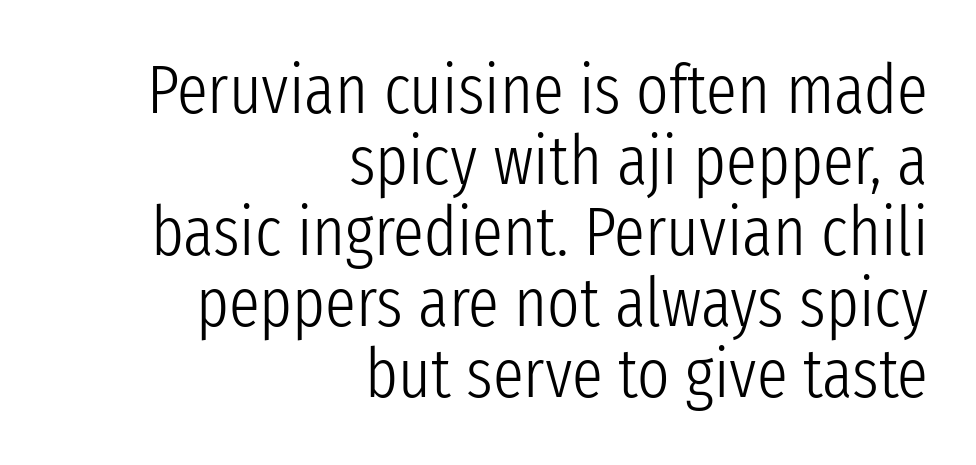
The lettering holds an erect, upright posture throughout. Note: no serifs on the glyphs. Between one letter and the next there's only the usual sliver of space. Rows of type sit shoulder to shoulder in the vertical direction.
